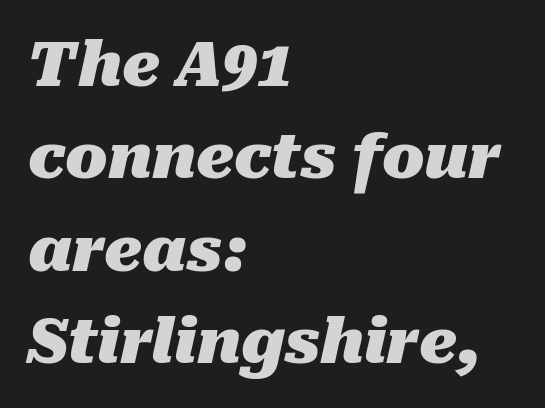
An italicized treatment has been applied to the whole sample. Bold? Absolutely — the strokes are thick and heavy. Looks like regular typesetting: each glyph gets only the width it needs. Notice how the passage keeps a crisp vertical edge on the left only. Interline gaps are of average width in this sample. Characters follow at the spacing the type designer built in.
